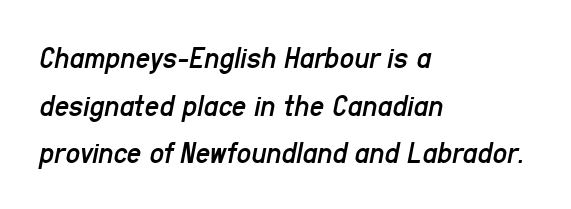
{"italic": "yes", "lean": "right", "slant_degrees": 11, "bold": "no", "weight": "regular", "width": "condensed", "stroke_contrast": "low", "x_height": "medium", "monospaced": "no", "underline": "no", "align": "left", "line_spacing": "normal", "line_spacing_ratio": 1.49, "letter_spacing": "normal", "letter_spacing_em": 0.0, "glyph_px": 32}
